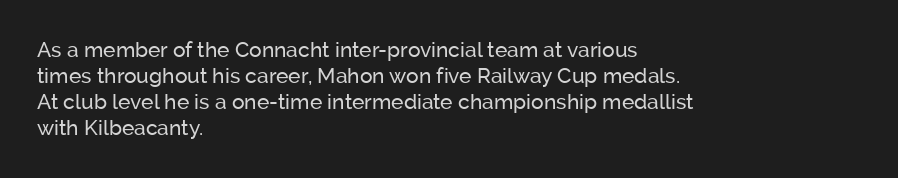
{"italic": "no", "bold": "no", "underline": "no", "align": "left", "line_spacing_ratio": 1.24, "letter_spacing": "normal", "letter_spacing_em": 0.0, "glyph_px": 21}
